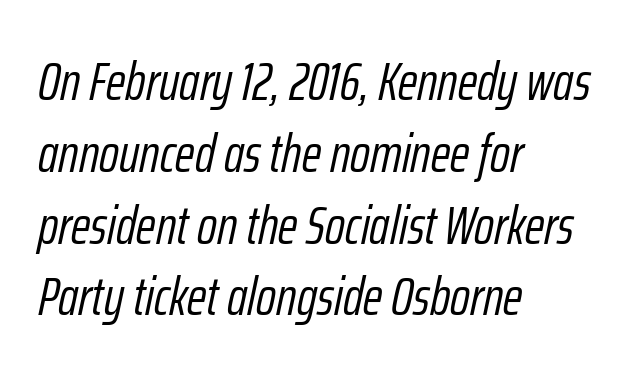
{"italic": "yes", "lean": "right", "slant_degrees": 12, "bold": "no", "weight": "light", "width": "condensed", "stroke_contrast": "low", "x_height": "medium", "monospaced": "no", "underline": "no", "align": "left", "line_spacing": "normal", "line_spacing_ratio": 1.33, "letter_spacing": "normal", "letter_spacing_em": 0.0, "glyph_px": 54}
